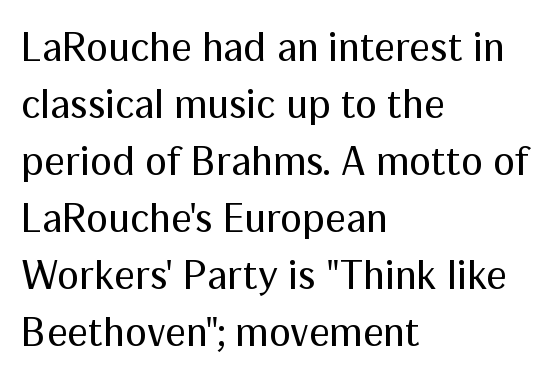
Q: Is the text bold? A: No.
Q: Is the text italic (slanted)? A: No, it is upright.
Q: Is the typeface a serif or a sans-serif typeface? A: Sans-serif.
Q: Is the text underlined? A: No.
Q: How is the paragraph aligned? A: Left-aligned.
Q: Is the spacing between letters normal or unusually wide? A: Normal.
Q: Is the spacing between lines tight, normal or loose? A: Normal.
Q: Width (condensed, normal, or wide)? A: Normal.
Q: Stroke contrast? A: Medium.
Q: x-height? A: Medium.
Q: Monospaced? A: No.
